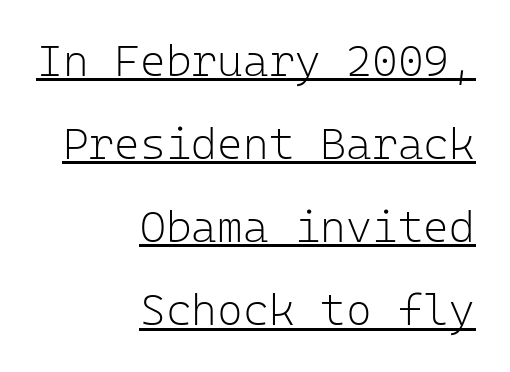
Q: Is the text bold? A: No.
Q: Is the text italic (slanted)? A: No, it is upright.
Q: Is the typeface a serif or a sans-serif typeface? A: Sans-serif.
Q: Is the text underlined? A: Yes.
Q: How is the paragraph aligned? A: Right-aligned.
Q: Is the spacing between letters normal or unusually wide? A: Normal.
Q: Width (condensed, normal, or wide)? A: Normal.
Q: Stroke contrast? A: Low.
Q: x-height? A: Medium.
Q: Monospaced? A: Yes.
